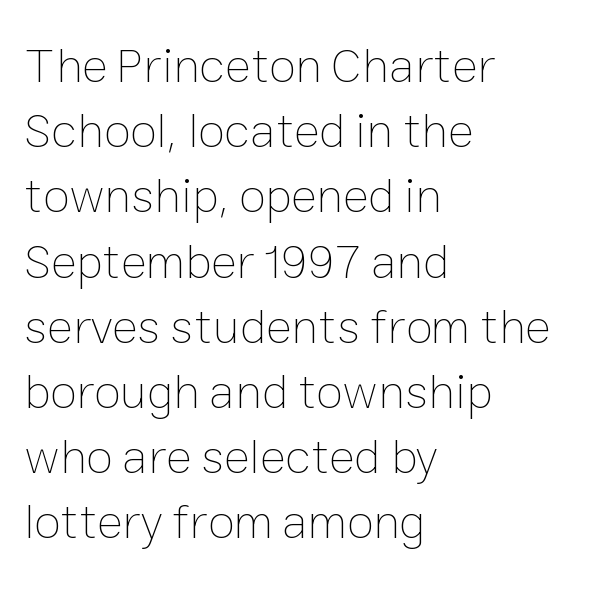
Q: Is the text bold? A: No.
Q: Is the text italic (slanted)? A: No, it is upright.
Q: Is the text underlined? A: No.
Q: How is the paragraph aligned? A: Left-aligned.
Q: Is the spacing between letters normal or unusually wide? A: Normal.
Q: Is the spacing between lines tight, normal or loose? A: Normal.
Q: Width (condensed, normal, or wide)? A: Normal.
Q: Stroke contrast? A: Low.
Q: x-height? A: Medium.
Q: Monospaced? A: No.
